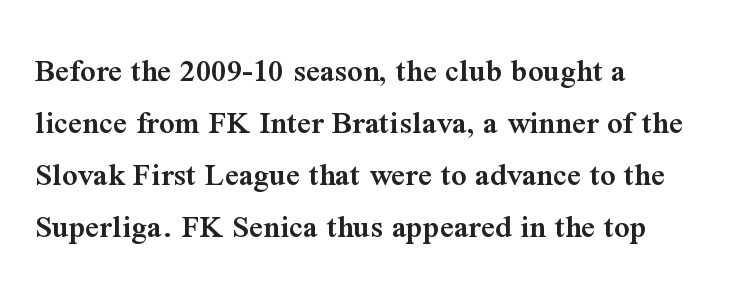
The image shows 34 px semibold serif type, upright; set left-aligned, normal line spacing (1.53x), normal letter spacing, not underlined; medium stroke contrast and a medium x-height.
